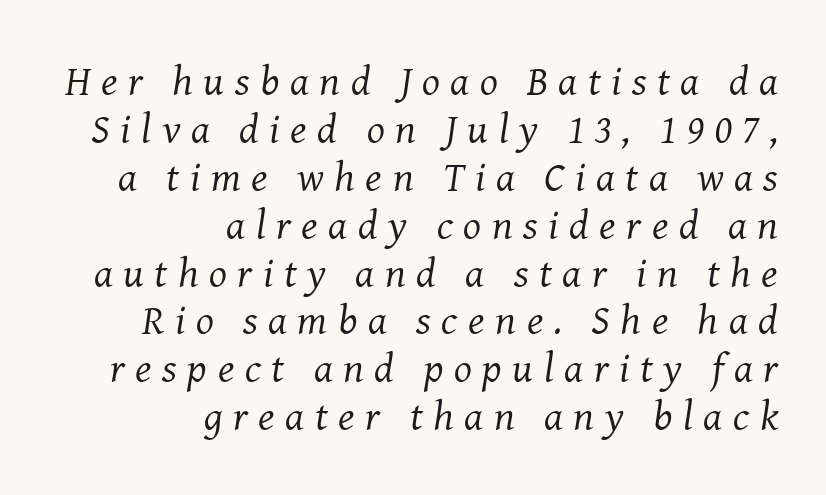
The image shows 42 px regular-weight serif type, italic (leaning right); set right-aligned, tight line spacing (1.14x), unusually wide letter spacing (+0.25 em), not underlined; medium stroke contrast and a medium x-height.
